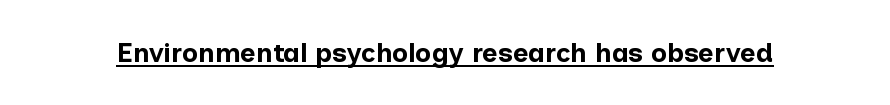
{"italic": "no", "bold": "yes", "underline": "yes", "letter_spacing": "normal", "letter_spacing_em": 0.0, "glyph_px": 27}
